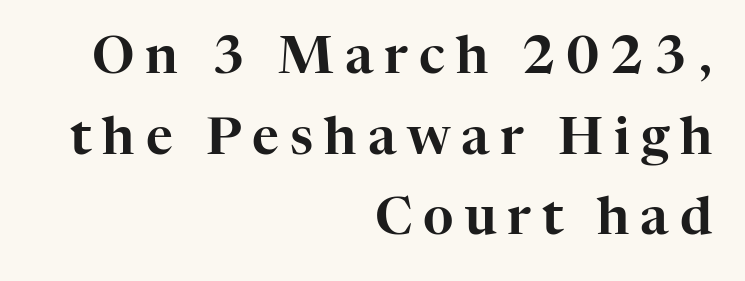
{"serif": "yes", "italic": "no", "width": "normal", "stroke_contrast": "high", "x_height": "medium", "monospaced": "no", "underline": "no", "align": "right", "line_spacing": "normal", "line_spacing_ratio": 1.55, "letter_spacing": "wide", "letter_spacing_em": 0.21, "glyph_px": 52}
